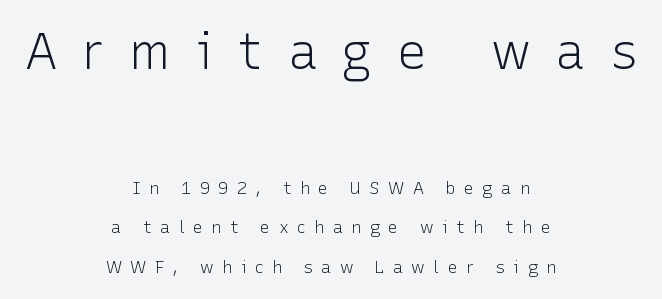
Q: Is the text bold? A: No.
Q: Is the text italic (slanted)? A: No, it is upright.
Q: Is the typeface a serif or a sans-serif typeface? A: Sans-serif.
Q: Is the text underlined? A: No.
Q: How is the paragraph aligned? A: Centered.
Q: Is the spacing between letters normal or unusually wide? A: Unusually wide.
Q: Is the spacing between lines tight, normal or loose? A: Loose.
Q: Which block of text is set in a larger size, the first (top) or the second (bottom)? A: The first (top) one.
Q: Width (condensed, normal, or wide)? A: Normal.
Q: Stroke contrast? A: Low.
Q: x-height? A: Medium.
Q: Monospaced? A: No.
